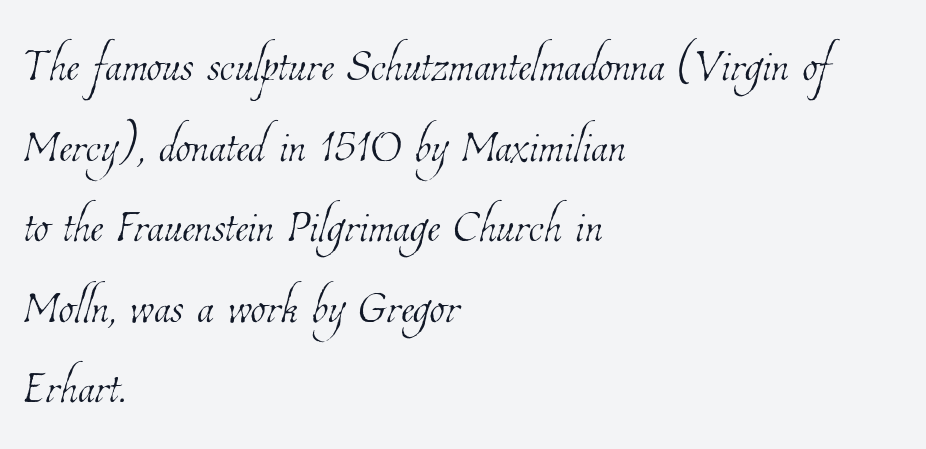
The image shows 62 px thin, condensed type; set left-aligned, normal line spacing (1.3x), normal letter spacing, not underlined; low stroke contrast and a medium x-height.
